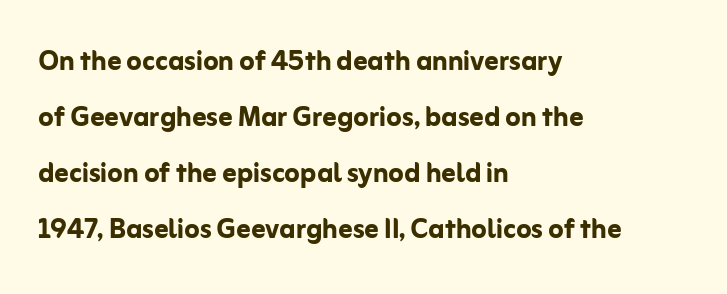
Q: Is the text bold? A: Yes.
Q: Is the text italic (slanted)? A: No, it is upright.
Q: Is the typeface a serif or a sans-serif typeface? A: Sans-serif.
Q: Is the text underlined? A: No.
Q: How is the paragraph aligned? A: Left-aligned.
Q: Is the spacing between letters normal or unusually wide? A: Normal.
Q: Is the spacing between lines tight, normal or loose? A: Normal.
Q: Width (condensed, normal, or wide)? A: Normal.
Q: Stroke contrast? A: Low.
Q: x-height? A: Medium.
Q: Monospaced? A: No.
